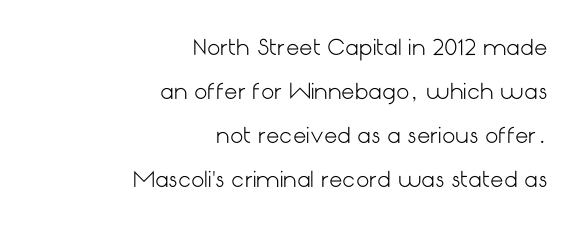
The image shows 21 px text type, upright; set right-aligned, loose line spacing (2.1x), normal letter spacing, not underlined.
